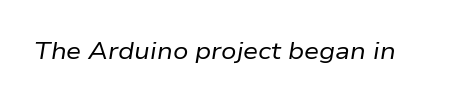
The image shows 24 px text type, italic (leaning right); set normal letter spacing, not underlined.
